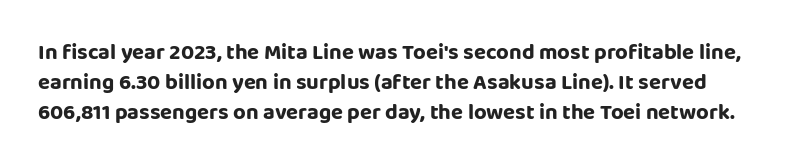
Q: Is the text italic (slanted)? A: No, it is upright.
Q: Is the text underlined? A: No.
Q: Is the spacing between letters normal or unusually wide? A: Normal.
Q: Is the spacing between lines tight, normal or loose? A: Normal.
